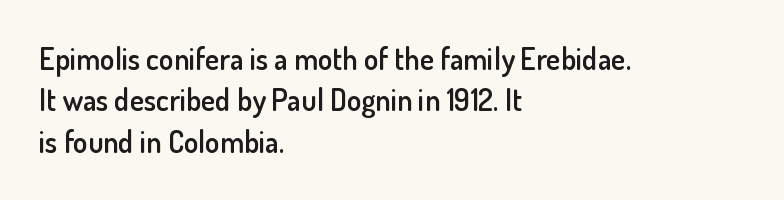
{"serif": "no", "italic": "no", "bold": "semi", "weight": "semibold", "width": "normal", "stroke_contrast": "low", "x_height": "small", "monospaced": "no", "underline": "no", "align": "left", "line_spacing": "normal", "line_spacing_ratio": 1.38, "letter_spacing": "normal", "letter_spacing_em": 0.0, "glyph_px": 30}
